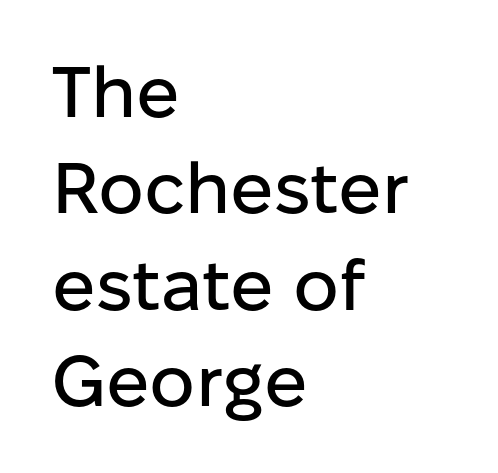
The image shows 72 px sans-serif type, upright; set left-aligned, normal line spacing (1.34x), normal letter spacing, not underlined; low stroke contrast and a medium x-height.
